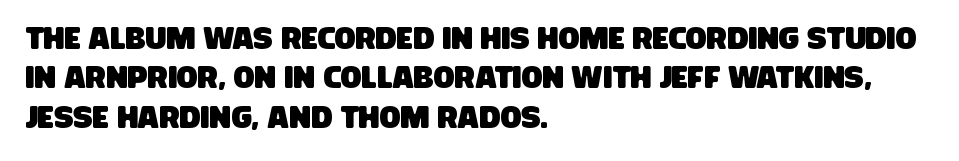
{"serif": "no", "width": "condensed", "stroke_contrast": "low", "x_height": "large", "monospaced": "no", "underline": "no", "align": "left", "line_spacing": "normal", "line_spacing_ratio": 1.27, "letter_spacing": "normal", "letter_spacing_em": 0.0, "glyph_px": 31}
